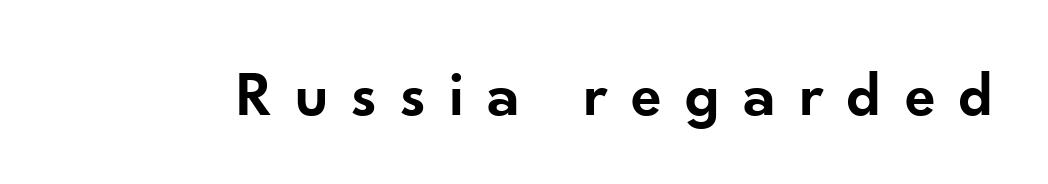
Q: Is the text bold? A: Semi-bold.
Q: Is the text italic (slanted)? A: No, it is upright.
Q: Is the typeface a serif or a sans-serif typeface? A: Sans-serif.
Q: Is the text underlined? A: No.
Q: Is the spacing between letters normal or unusually wide? A: Unusually wide.
Q: Width (condensed, normal, or wide)? A: Normal.
Q: Stroke contrast? A: Low.
Q: x-height? A: Small.
Q: Monospaced? A: No.
